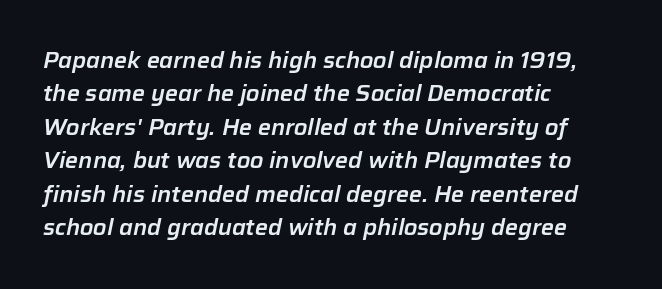
{"italic": "yes", "lean": "right", "slant_degrees": 12, "underline": "no", "align": "left", "line_spacing": "normal", "line_spacing_ratio": 1.52, "letter_spacing": "normal", "letter_spacing_em": 0.0, "glyph_px": 22}
